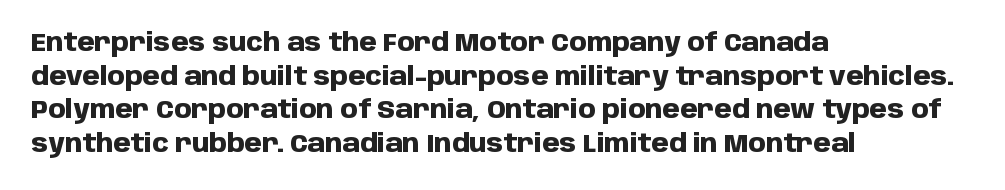
Students, note that the glyphs here touch the page at normal intervals. Chunky letters — that's bold for sure. Descenders are the only things crossing below the line. Notice how the passage keeps a crisp vertical edge on the left only.
